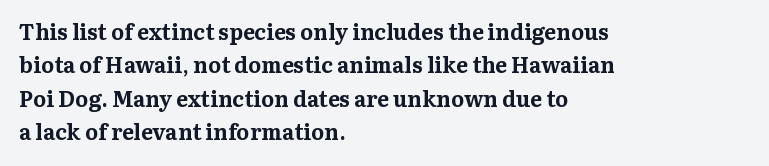
The strip under each line holds only bare page. Between one letter and the next there's only the usual sliver of space. Is there any slant? The stems are plumb. Plenty of ink on the page — the face is bold. Leading matches the norm, producing a regular column.
